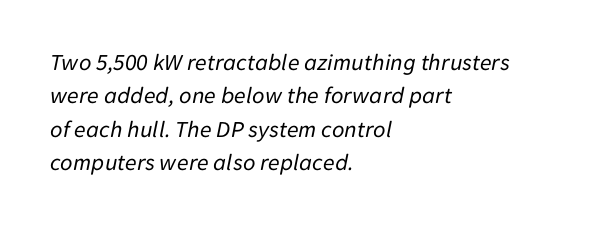
The image shows 24 px text type, italic (leaning right); set left-aligned, normal line spacing (1.39x), normal letter spacing, not underlined.
